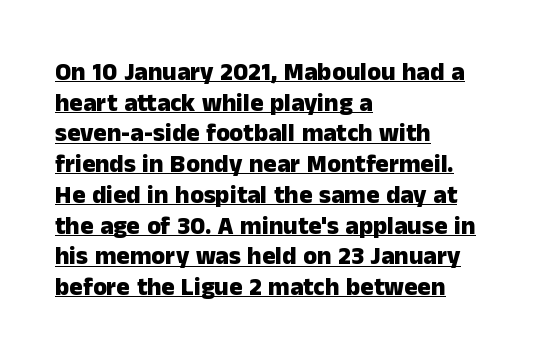
Q: Is the text bold? A: Yes.
Q: Is the text italic (slanted)? A: No, it is upright.
Q: Is the text underlined? A: Yes.
Q: How is the paragraph aligned? A: Left-aligned.
Q: Is the spacing between letters normal or unusually wide? A: Normal.
